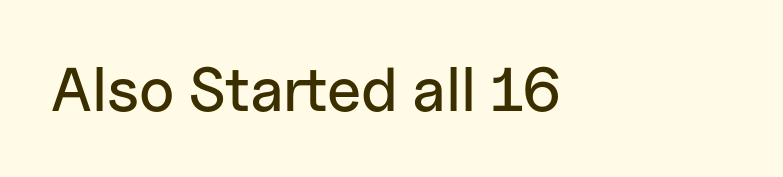
The passage shown is typeset with a sans-serif family. The space beneath each line is pristine and unruled. Is there any slant? The stems are plumb. Alignment: flush left. The gaps between neighbouring characters are ordinary and unremarkable. The rendering uses natural spacing where letterforms have individual widths.
